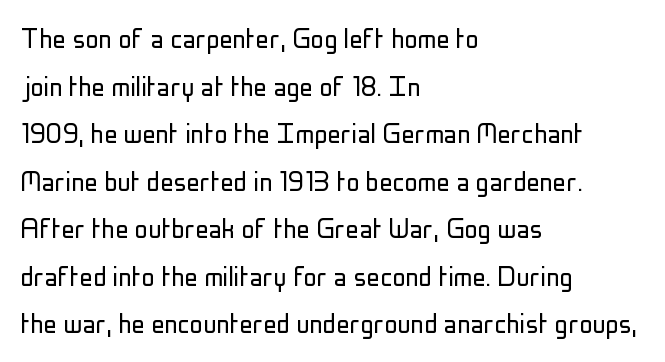
{"serif": "no", "italic": "no", "bold": "no", "weight": "light", "width": "condensed", "stroke_contrast": "low", "x_height": "medium", "monospaced": "no", "underline": "no", "align": "left", "line_spacing": "normal", "line_spacing_ratio": 1.44, "letter_spacing": "normal", "letter_spacing_em": 0.0, "glyph_px": 33}
